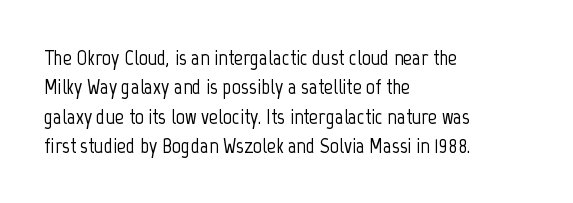
Q: Is the text italic (slanted)? A: No, it is upright.
Q: Is the text underlined? A: No.
Q: How is the paragraph aligned? A: Left-aligned.
Q: Is the spacing between letters normal or unusually wide? A: Normal.
Q: Is the spacing between lines tight, normal or loose? A: Normal.
